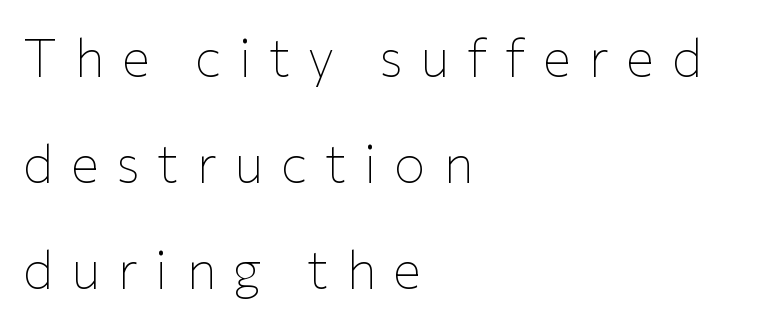
{"serif": "no", "italic": "no", "bold": "no", "weight": "thin", "width": "normal", "stroke_contrast": "low", "x_height": "medium", "monospaced": "no", "underline": "no", "align": "left", "line_spacing": "loose", "line_spacing_ratio": 2.0, "letter_spacing": "wide", "letter_spacing_em": 0.33, "glyph_px": 53}
